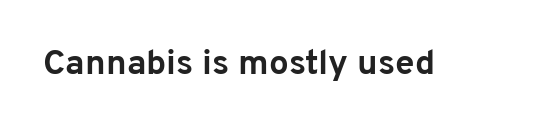
{"serif": "no", "italic": "no", "bold": "yes", "weight": "bold", "width": "normal", "stroke_contrast": "low", "x_height": "medium", "monospaced": "no", "underline": "no", "letter_spacing": "normal", "letter_spacing_em": 0.0, "glyph_px": 35}
